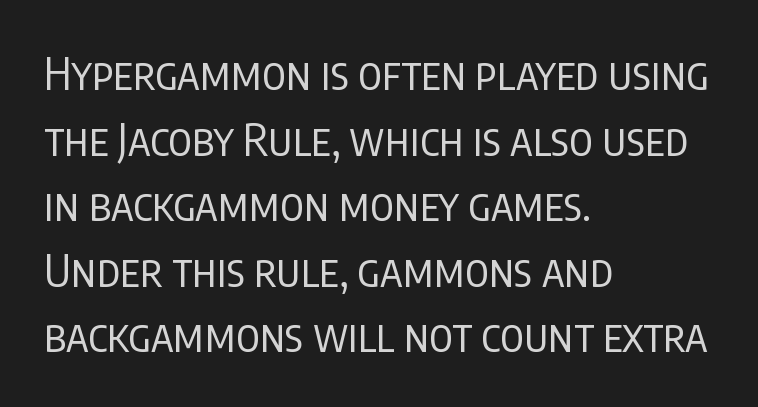
Q: Is the text bold? A: No.
Q: Is the text italic (slanted)? A: No, it is upright.
Q: Is the typeface a serif or a sans-serif typeface? A: Sans-serif.
Q: Is the text underlined? A: No.
Q: How is the paragraph aligned? A: Left-aligned.
Q: Is the spacing between letters normal or unusually wide? A: Normal.
Q: Is the spacing between lines tight, normal or loose? A: Normal.
Q: Width (condensed, normal, or wide)? A: Condensed.
Q: Stroke contrast? A: Low.
Q: x-height? A: Large.
Q: Monospaced? A: No.
